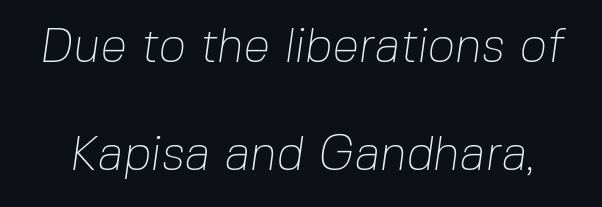
Interline gaps are noticeably wide in this sample. The gap between lines stays unmarked. Spacing between characters is what you'd get straight out of the box. The passage shown is typeset with a sans-serif family. Bold? No — there's no thickening of the strokes. The letters advance in unequal steps, a hallmark of proportional type.
